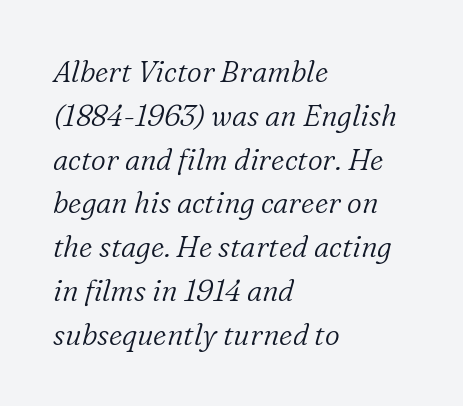
The letterforms sit shoulder to shoulder at normal distance. You could not count columns in this text — the font is proportionally spaced. Baseline-to-baseline distance is the conventional proportion of letter height. Check the space under the baseline: it is left empty. One-word summary of the alignment: left.
